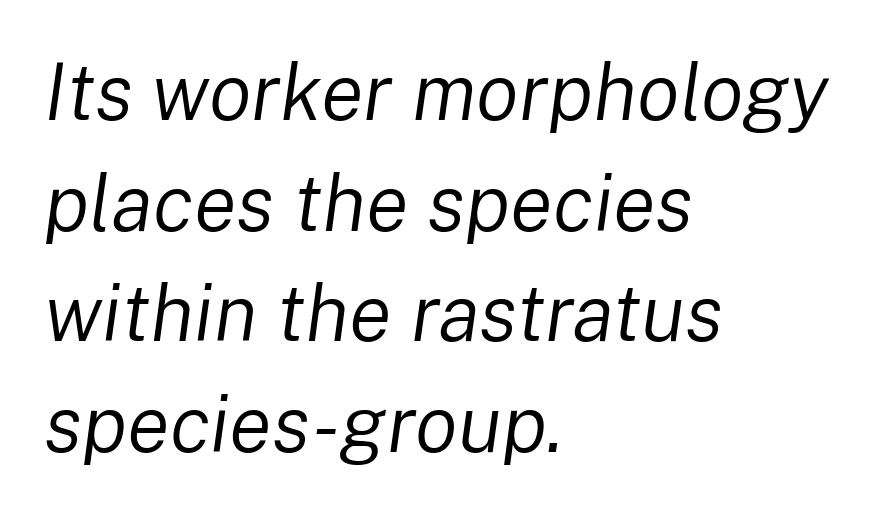
The image shows 79 px regular-weight type, italic (leaning right); set left-aligned, normal line spacing (1.4x), normal letter spacing, not underlined; low stroke contrast and a medium x-height.
